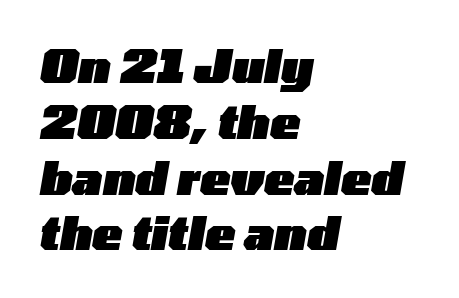
{"italic": "yes", "lean": "right", "slant_degrees": 10, "bold": "yes", "weight": "heavy", "width": "wide", "stroke_contrast": "low", "x_height": "medium", "monospaced": "no", "underline": "no", "align": "left", "line_spacing_ratio": 1.24, "letter_spacing": "normal", "letter_spacing_em": 0.0, "glyph_px": 45}
